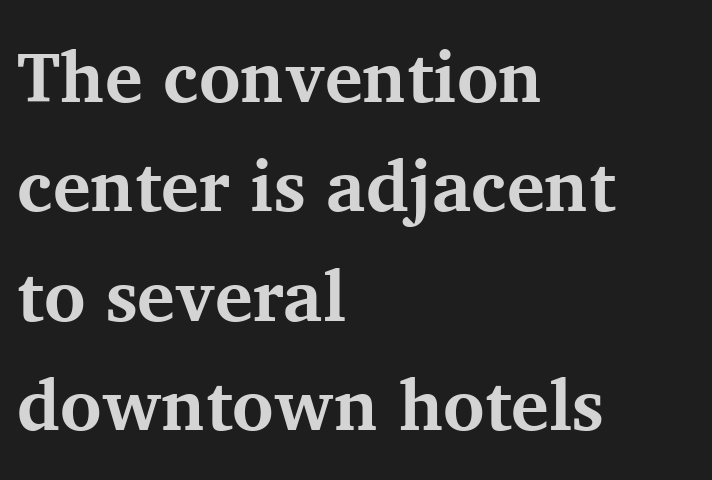
Q: Is the text bold? A: Yes.
Q: Is the text italic (slanted)? A: No, it is upright.
Q: Is the typeface a serif or a sans-serif typeface? A: Serif.
Q: Is the text underlined? A: No.
Q: How is the paragraph aligned? A: Left-aligned.
Q: Is the spacing between letters normal or unusually wide? A: Normal.
Q: Is the spacing between lines tight, normal or loose? A: Normal.
Q: Width (condensed, normal, or wide)? A: Normal.
Q: Stroke contrast? A: Medium.
Q: x-height? A: Medium.
Q: Monospaced? A: No.
